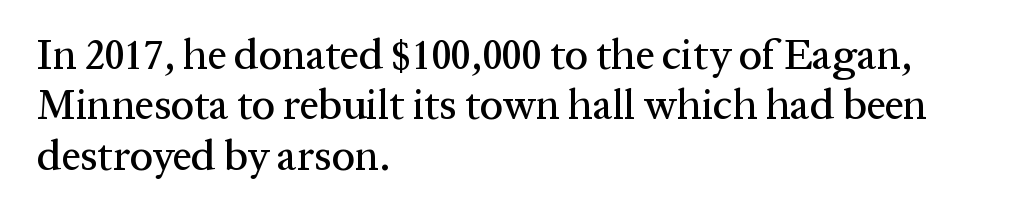
Q: Is the text italic (slanted)? A: No, it is upright.
Q: Is the typeface a serif or a sans-serif typeface? A: Serif.
Q: Is the text underlined? A: No.
Q: How is the paragraph aligned? A: Left-aligned.
Q: Is the spacing between letters normal or unusually wide? A: Normal.
Q: Width (condensed, normal, or wide)? A: Normal.
Q: Stroke contrast? A: Medium.
Q: x-height? A: Medium.
Q: Monospaced? A: No.
